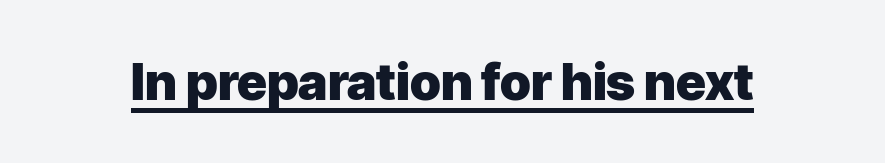
The image shows 51 px heavy sans-serif type, upright; set normal letter spacing, underlined; low stroke contrast and a medium x-height.
